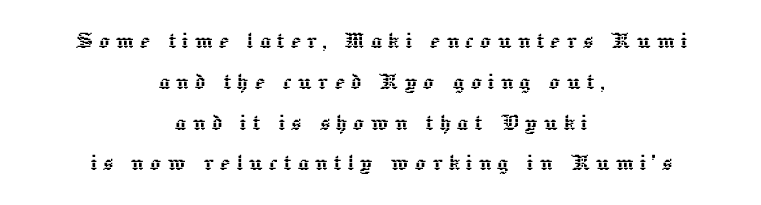
{"italic": "no", "underline": "no", "align": "center", "line_spacing": "normal", "line_spacing_ratio": 1.51, "letter_spacing": "wide", "letter_spacing_em": 0.22, "glyph_px": 27}
